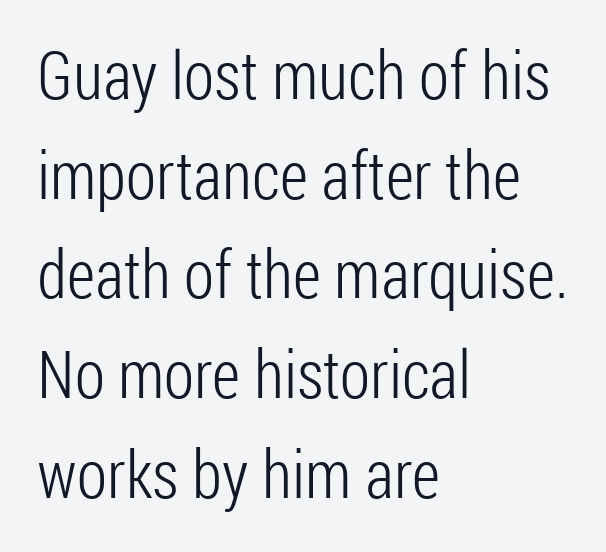
{"serif": "no", "italic": "no", "bold": "no", "weight": "light", "width": "condensed", "stroke_contrast": "low", "x_height": "medium", "monospaced": "no", "underline": "no", "align": "left", "line_spacing": "normal", "line_spacing_ratio": 1.51, "letter_spacing": "normal", "letter_spacing_em": 0.0, "glyph_px": 66}
